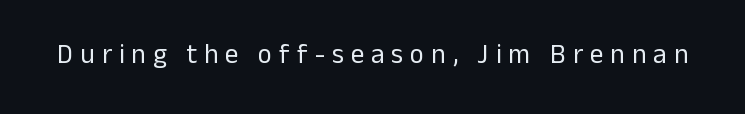
Q: Is the text bold? A: No.
Q: Is the text italic (slanted)? A: No, it is upright.
Q: Is the text underlined? A: No.
Q: Is the spacing between letters normal or unusually wide? A: Unusually wide.
